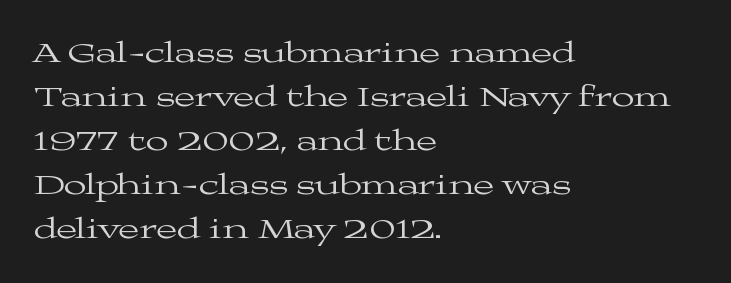
Q: Is the text bold? A: No.
Q: Is the text italic (slanted)? A: No, it is upright.
Q: Is the typeface a serif or a sans-serif typeface? A: Serif.
Q: Is the text underlined? A: No.
Q: How is the paragraph aligned? A: Left-aligned.
Q: Is the spacing between letters normal or unusually wide? A: Normal.
Q: Is the spacing between lines tight, normal or loose? A: Normal.
Q: Width (condensed, normal, or wide)? A: Wide.
Q: Stroke contrast? A: Medium.
Q: x-height? A: Medium.
Q: Monospaced? A: No.
